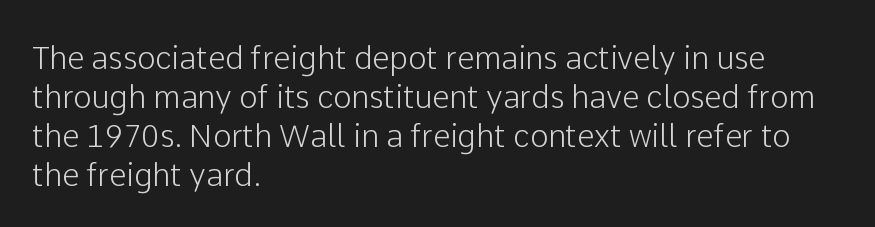
The image shows 31 px sans-serif type, upright; set left-aligned, normal line spacing (1.26x), normal letter spacing, not underlined; low stroke contrast and a medium x-height.
